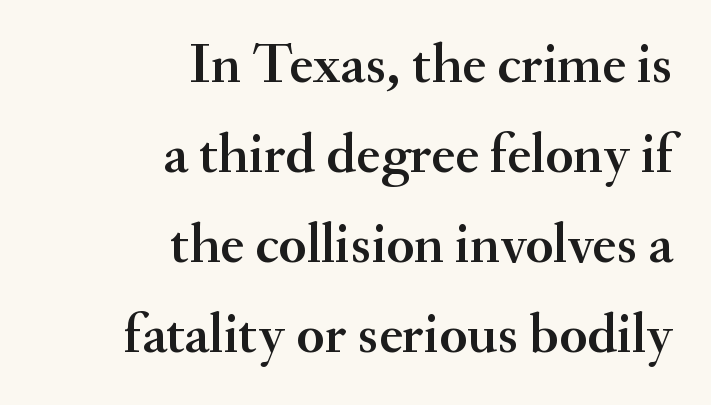
The image shows 57 px serif type, upright; set right-aligned, normal line spacing (1.58x), normal letter spacing, not underlined; medium stroke contrast and a small x-height.
